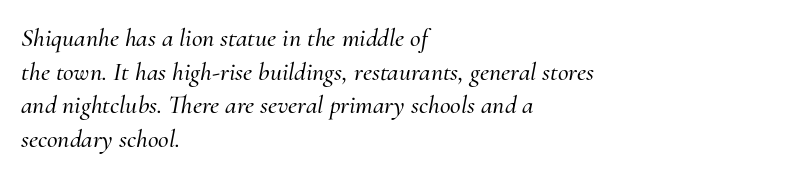
Q: Is the text italic (slanted)? A: Yes, it leans right by about 10 degrees.
Q: Is the text underlined? A: No.
Q: How is the paragraph aligned? A: Left-aligned.
Q: Is the spacing between letters normal or unusually wide? A: Normal.
Q: Is the spacing between lines tight, normal or loose? A: Normal.
